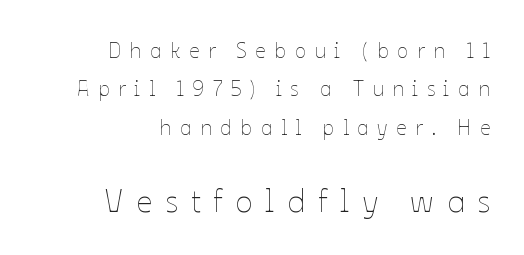
The image shows 32 px thin type, upright; set right-aligned, line spacing 1.83x, unusually wide letter spacing (+0.4 em), not underlined; the second (bottom) block is 1.52x larger; low stroke contrast and a medium x-height.
